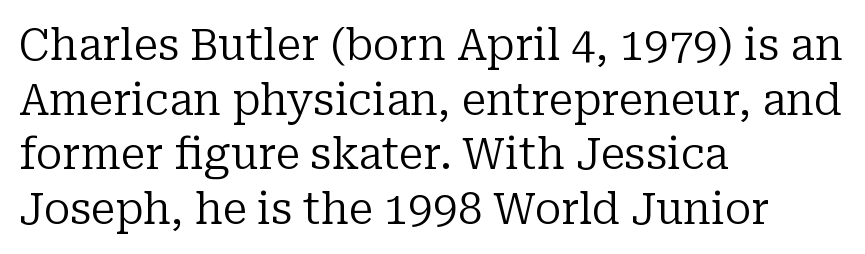
The image shows 44 px regular-weight serif type, upright; set left-aligned, line spacing 1.24x, normal letter spacing, not underlined; low stroke contrast and a medium x-height.
